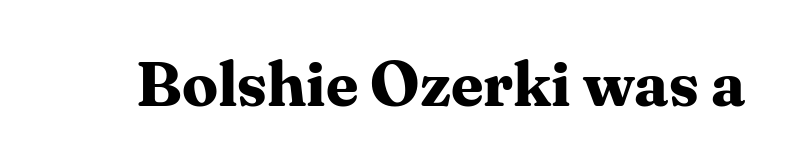
The image shows 64 px bold serif type, upright; set normal letter spacing, not underlined; medium stroke contrast and a medium x-height.
